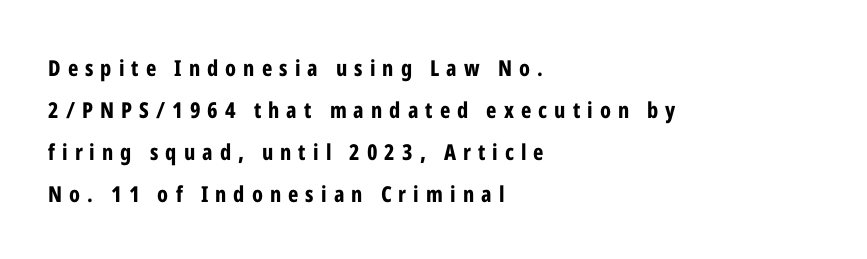
The image shows 22 px bold type, upright; set left-aligned, loose line spacing (1.91x), unusually wide letter spacing (+0.32 em), not underlined.
